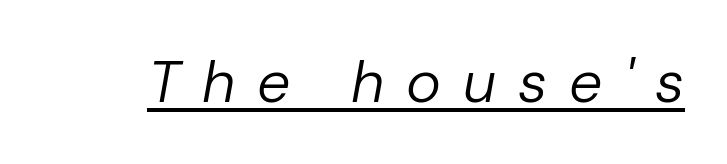
The image shows 59 px regular-weight type, italic (leaning right); set unusually wide letter spacing (+0.37 em), underlined; low stroke contrast and a medium x-height.
